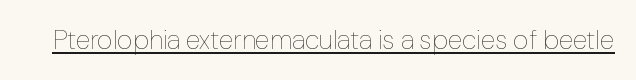
The image shows 27 px text type, upright; set normal letter spacing, underlined.
